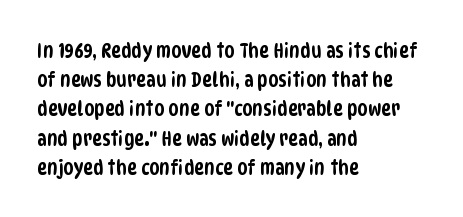
The image shows 21 px text type; set left-aligned, normal line spacing (1.39x), normal letter spacing, not underlined.
